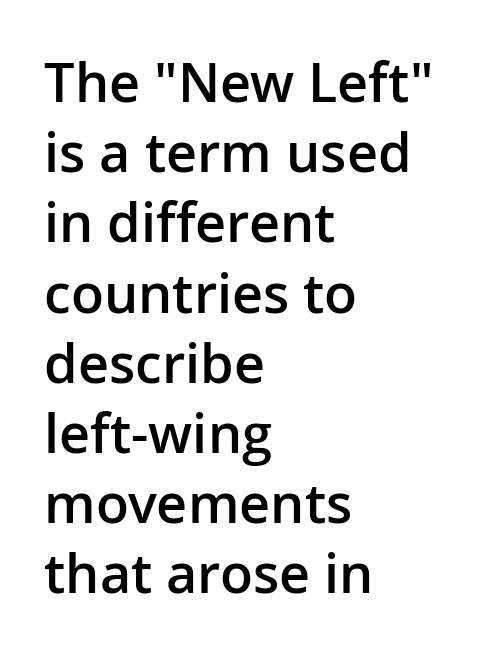
Check the space under the baseline: it is left empty. Honestly, the row spacing looks completely unremarkable. Notice how the passage keeps a crisp vertical edge on the left only. Caption: semibold face, moderately heavy strokes. The face used here is proportionally spaced, like ordinary book or web type. No feet cap the strokes, marking this as sans-serif type.
